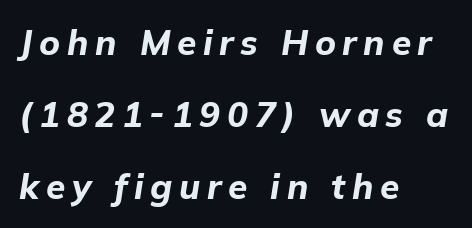
{"italic": "yes", "lean": "right", "slant_degrees": 9, "bold": "yes", "weight": "bold", "width": "normal", "stroke_contrast": "low", "x_height": "medium", "monospaced": "no", "underline": "no", "align": "left", "line_spacing": "loose", "line_spacing_ratio": 2.06, "glyph_px": 35}
